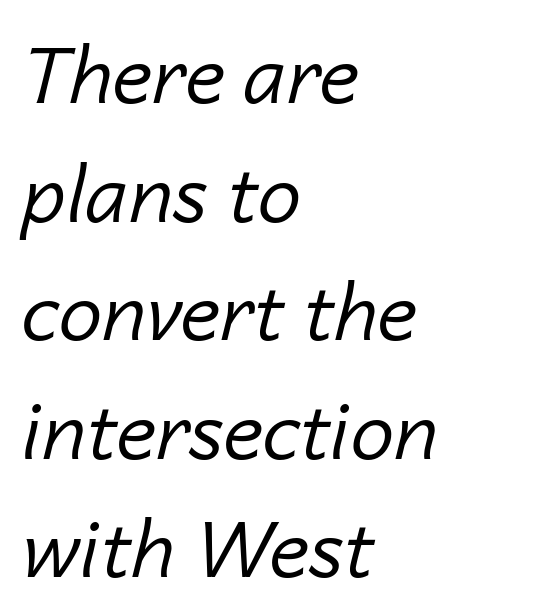
Q: Is the text bold? A: No.
Q: Is the text italic (slanted)? A: Yes, it leans right by about 14 degrees.
Q: Is the text underlined? A: No.
Q: How is the paragraph aligned? A: Left-aligned.
Q: Is the spacing between letters normal or unusually wide? A: Normal.
Q: Is the spacing between lines tight, normal or loose? A: Normal.
Q: Width (condensed, normal, or wide)? A: Normal.
Q: Stroke contrast? A: Low.
Q: x-height? A: Medium.
Q: Monospaced? A: No.
